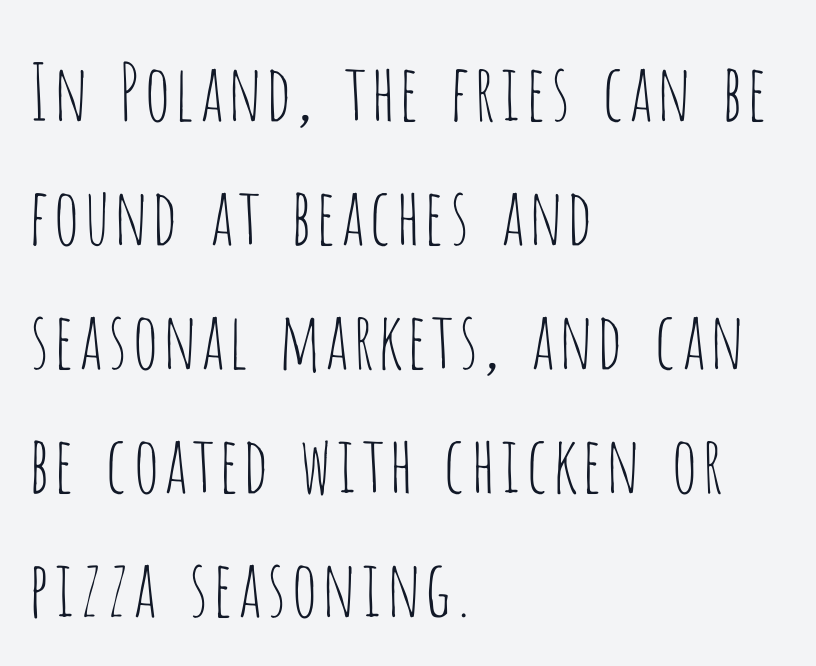
{"serif": "no", "italic": "no", "bold": "no", "weight": "thin", "width": "condensed", "stroke_contrast": "low", "x_height": "large", "monospaced": "no", "underline": "no", "align": "left", "line_spacing": "normal", "line_spacing_ratio": 1.59, "letter_spacing": "normal", "letter_spacing_em": 0.0, "glyph_px": 78}
